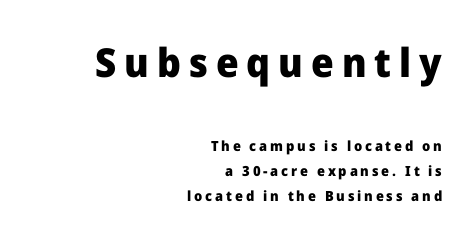
Q: Is the text bold? A: Yes.
Q: Is the text italic (slanted)? A: No, it is upright.
Q: Is the typeface a serif or a sans-serif typeface? A: Sans-serif.
Q: Is the text underlined? A: No.
Q: How is the paragraph aligned? A: Right-aligned.
Q: Is the spacing between letters normal or unusually wide? A: Unusually wide.
Q: Which block of text is set in a larger size, the first (top) or the second (bottom)? A: The first (top) one.
Q: Width (condensed, normal, or wide)? A: Normal.
Q: Stroke contrast? A: Low.
Q: x-height? A: Medium.
Q: Monospaced? A: No.
